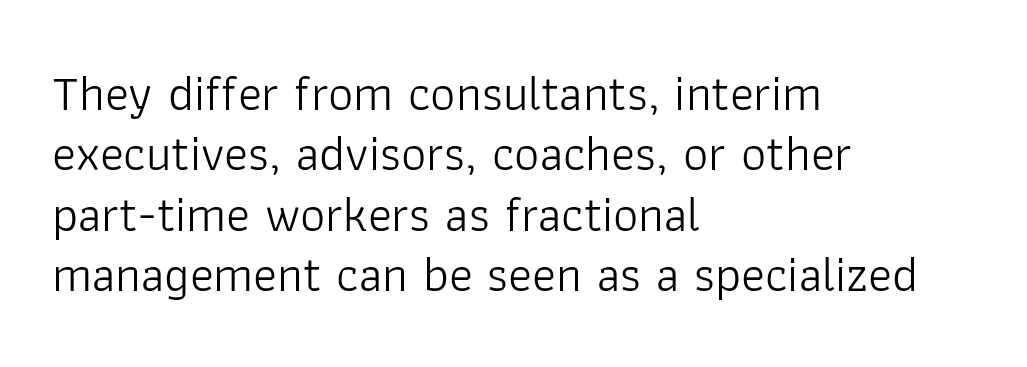
Q: Is the text bold? A: No.
Q: Is the text italic (slanted)? A: No, it is upright.
Q: Is the typeface a serif or a sans-serif typeface? A: Sans-serif.
Q: Is the text underlined? A: No.
Q: How is the paragraph aligned? A: Left-aligned.
Q: Is the spacing between letters normal or unusually wide? A: Normal.
Q: Width (condensed, normal, or wide)? A: Normal.
Q: Stroke contrast? A: Low.
Q: x-height? A: Medium.
Q: Monospaced? A: No.
